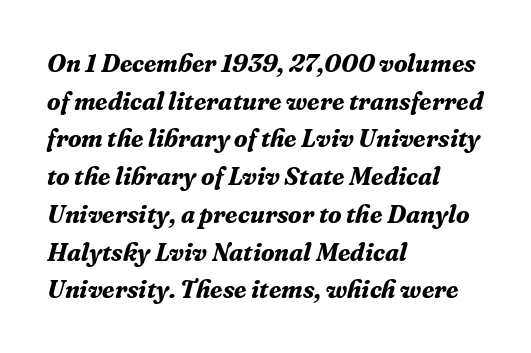
The image shows 25 px bold type, italic (leaning right); set left-aligned, normal line spacing (1.51x), normal letter spacing, not underlined.
